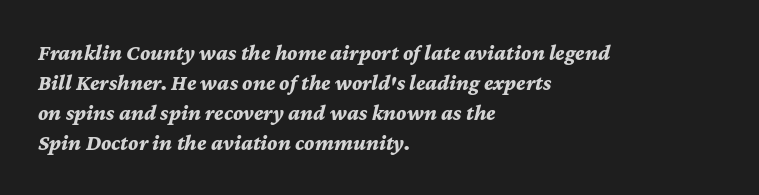
The image shows 22 px bold type, italic (leaning right); set left-aligned, normal line spacing (1.36x), normal letter spacing, not underlined.
